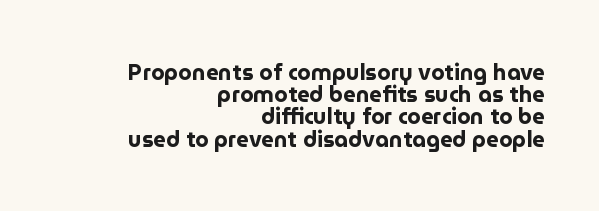
The lines in this sample share a right terminus and differ only in where they begin. The space between consecutive lines is stingy. Descender tails drop into unmarked territory. The letters stand upright; this is a roman face. Set as a true bold cut, around the 700 mark.
